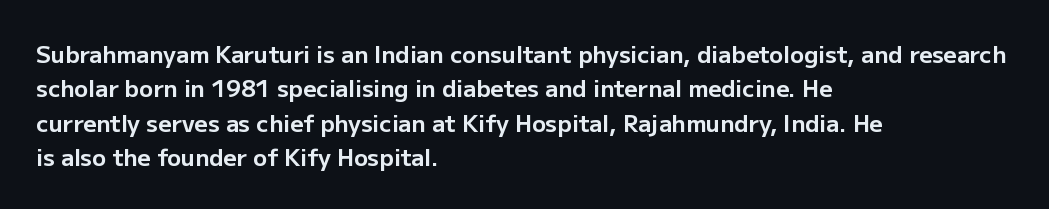
{"italic": "no", "bold": "yes", "underline": "no", "align": "left", "line_spacing": "normal", "line_spacing_ratio": 1.49, "letter_spacing": "normal", "letter_spacing_em": 0.0, "glyph_px": 23}
